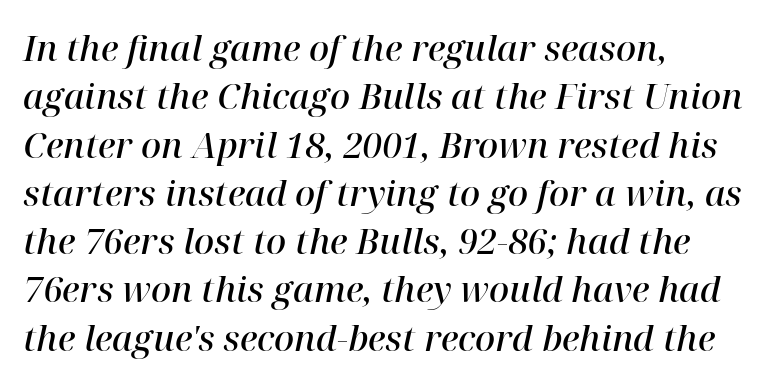
Q: Is the text bold? A: Semi-bold.
Q: Is the text italic (slanted)? A: Yes, it leans right by about 12 degrees.
Q: Is the typeface a serif or a sans-serif typeface? A: Serif.
Q: Is the text underlined? A: No.
Q: How is the paragraph aligned? A: Left-aligned.
Q: Is the spacing between letters normal or unusually wide? A: Normal.
Q: Is the spacing between lines tight, normal or loose? A: Normal.
Q: Width (condensed, normal, or wide)? A: Normal.
Q: Stroke contrast? A: High.
Q: x-height? A: Medium.
Q: Monospaced? A: No.
